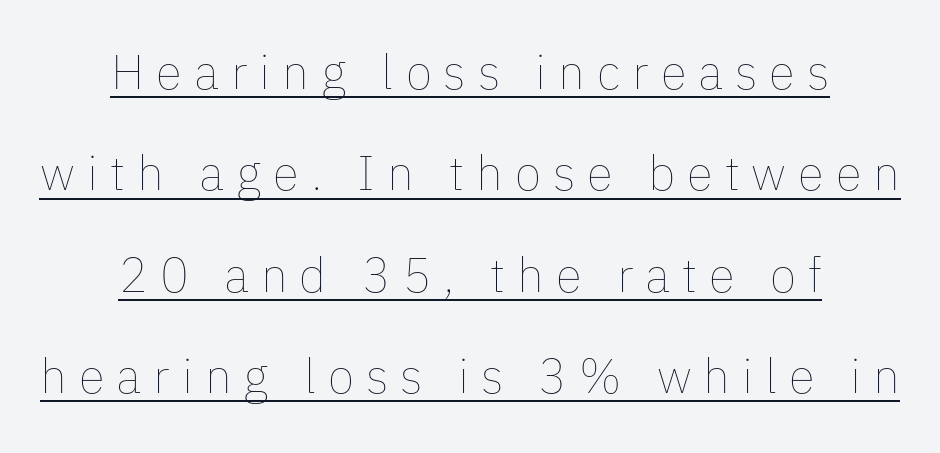
The image shows 48 px thin type, upright; set centered, loose line spacing (2.11x), unusually wide letter spacing (+0.25 em), underlined; low stroke contrast and a medium x-height.
